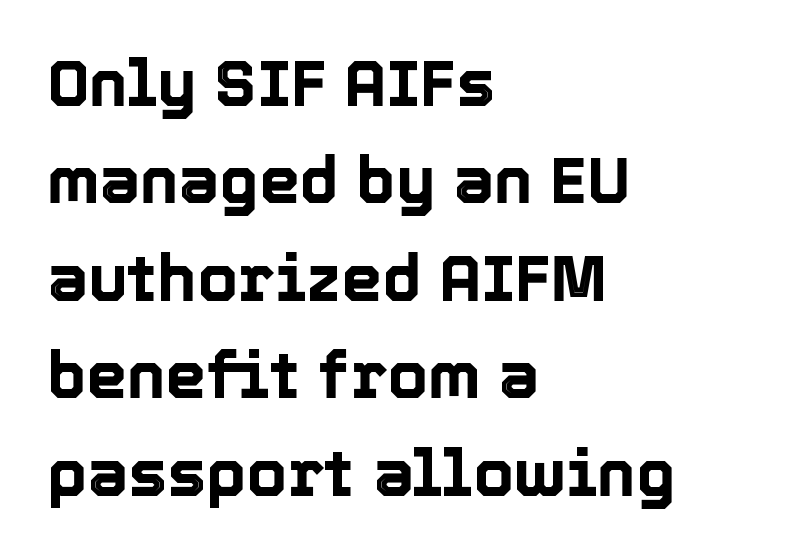
The image shows 65 px text type, upright; set left-aligned, normal line spacing (1.5x), normal letter spacing, not underlined; a medium x-height.
